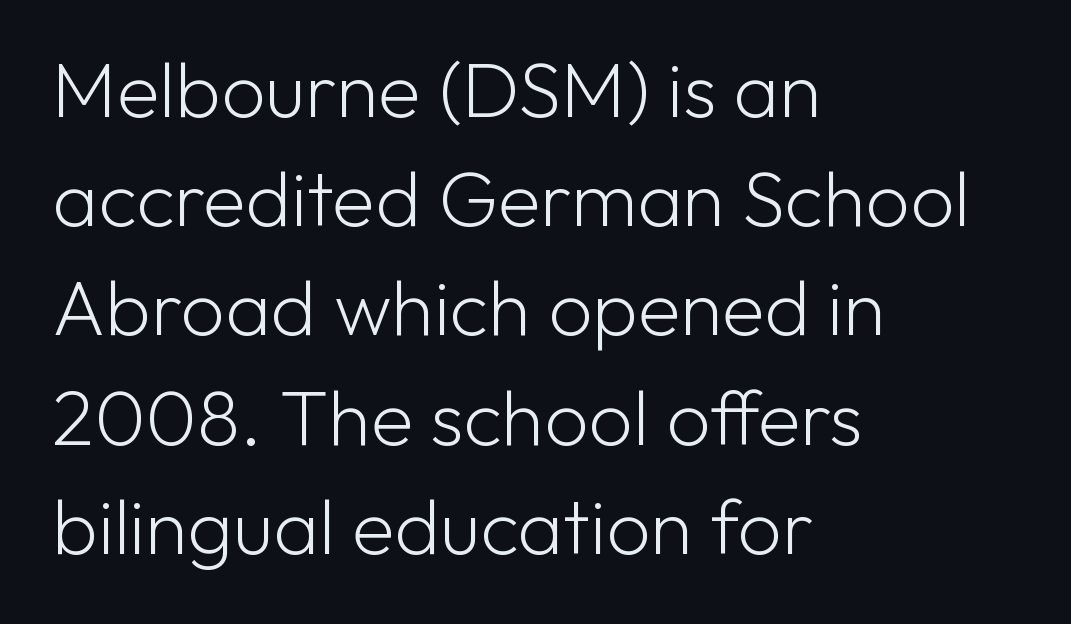
The image shows 78 px light sans-serif type, upright; set left-aligned, normal line spacing (1.4x), normal letter spacing, not underlined; low stroke contrast and a medium x-height.
